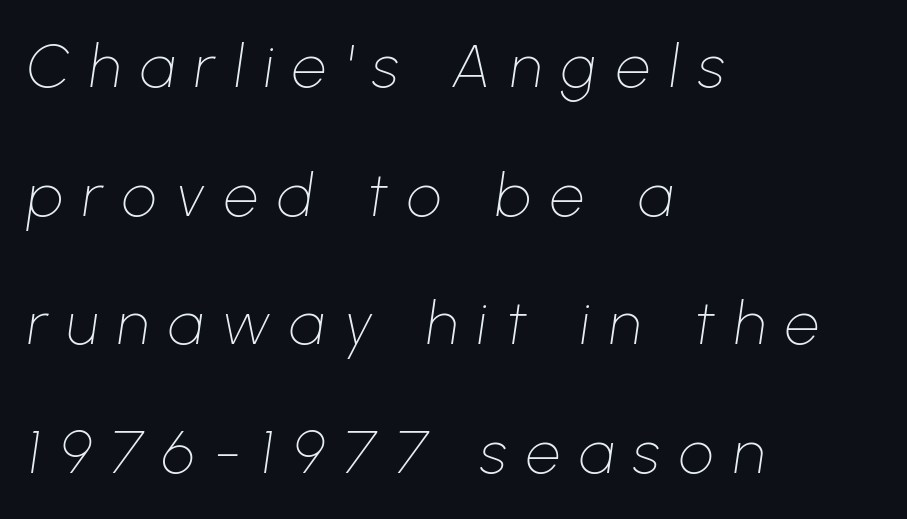
Q: Is the text bold? A: No.
Q: Is the text italic (slanted)? A: Yes, it leans right by about 8 degrees.
Q: Is the text underlined? A: No.
Q: How is the paragraph aligned? A: Left-aligned.
Q: Is the spacing between letters normal or unusually wide? A: Unusually wide.
Q: Is the spacing between lines tight, normal or loose? A: Loose.
Q: Width (condensed, normal, or wide)? A: Normal.
Q: Stroke contrast? A: Low.
Q: x-height? A: Medium.
Q: Monospaced? A: No.
